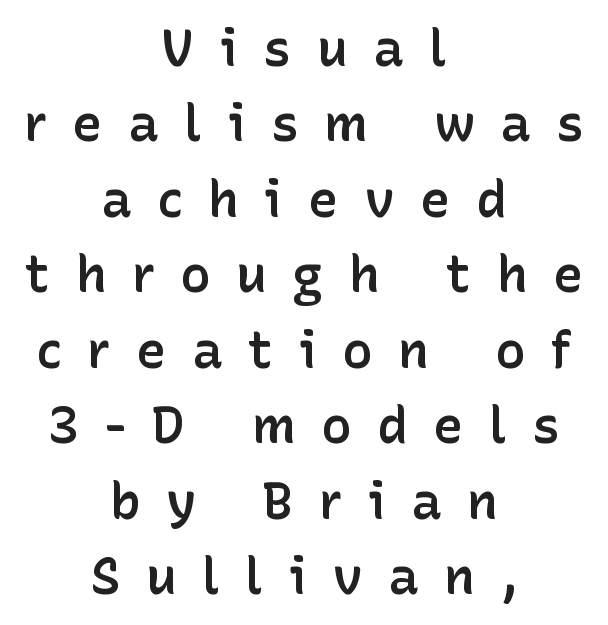
Nobody drew a line under any word here. Students, note that the glyphs here are deliberately spaced far apart. The block of text has a typical density, with ordinary space between rows. Compared with an ordinary text face, these strokes are moderately heavier — a semibold.
